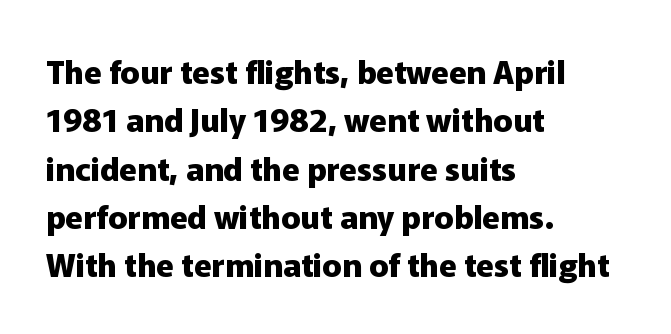
{"serif": "no", "italic": "no", "bold": "yes", "weight": "heavy", "width": "normal", "stroke_contrast": "low", "x_height": "medium", "monospaced": "no", "underline": "no", "align": "left", "line_spacing": "normal", "line_spacing_ratio": 1.51, "letter_spacing": "normal", "letter_spacing_em": 0.0, "glyph_px": 32}
